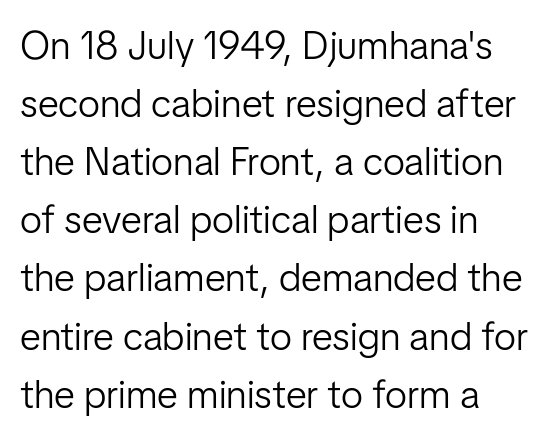
The image shows 39 px light sans-serif type, upright; set left-aligned, normal line spacing (1.49x), normal letter spacing, not underlined; low stroke contrast and a medium x-height.
